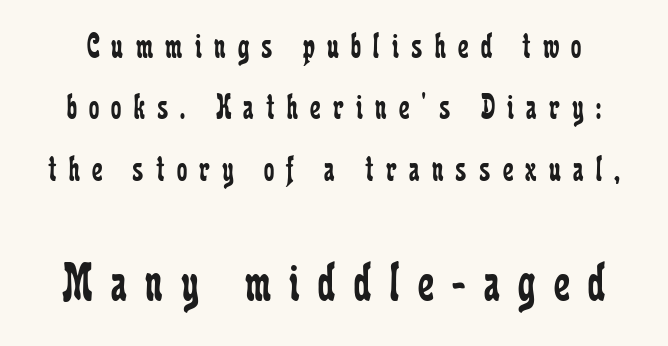
Examine the stroke ends and you'll spot serifs. Students, note that the glyphs here are deliberately spaced far apart. Ascenders rise straight up at ninety degrees. The area under the type is left untouched. Counters stay open thanks to moderate or lighter strokes. Is there much room between lines? A standard amount, neither cramped nor airy.
